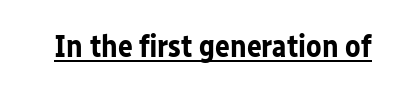
Q: Is the text bold? A: Yes.
Q: Is the text italic (slanted)? A: No, it is upright.
Q: Is the typeface a serif or a sans-serif typeface? A: Sans-serif.
Q: Is the text underlined? A: Yes.
Q: Is the spacing between letters normal or unusually wide? A: Normal.
Q: Width (condensed, normal, or wide)? A: Normal.
Q: Stroke contrast? A: Low.
Q: x-height? A: Medium.
Q: Monospaced? A: No.
